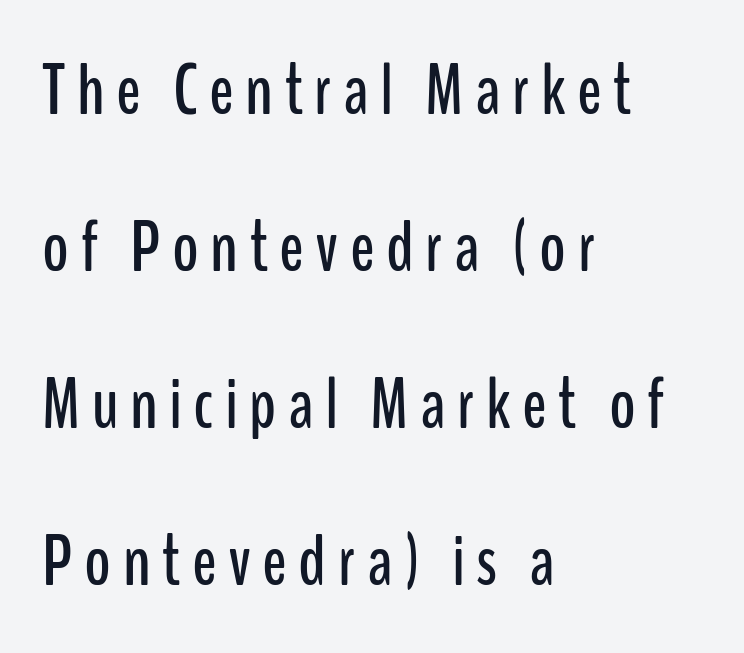
Q: Is the text italic (slanted)? A: No, it is upright.
Q: Is the typeface a serif or a sans-serif typeface? A: Sans-serif.
Q: Is the text underlined? A: No.
Q: How is the paragraph aligned? A: Left-aligned.
Q: Is the spacing between lines tight, normal or loose? A: Loose.
Q: Width (condensed, normal, or wide)? A: Condensed.
Q: Stroke contrast? A: Low.
Q: x-height? A: Medium.
Q: Monospaced? A: No.
